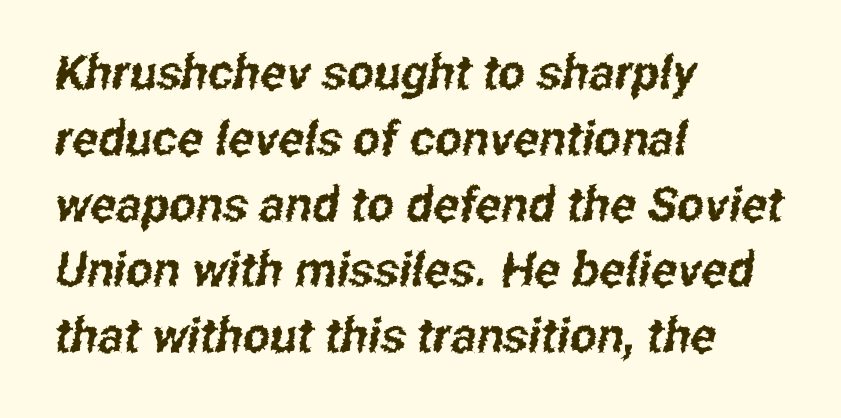
The image shows 48 px condensed sans-serif type; set left-aligned, normal line spacing (1.37x), normal letter spacing, not underlined; low stroke contrast and a medium x-height.
